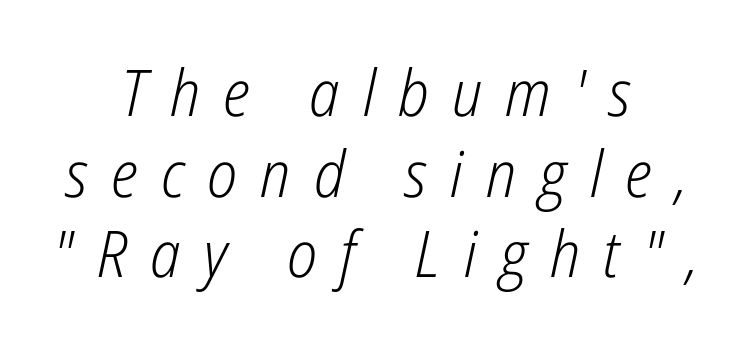
Q: Is the text bold? A: No.
Q: Is the text italic (slanted)? A: Yes, it leans right by about 12 degrees.
Q: Is the text underlined? A: No.
Q: How is the paragraph aligned? A: Centered.
Q: Is the spacing between letters normal or unusually wide? A: Unusually wide.
Q: Is the spacing between lines tight, normal or loose? A: Normal.
Q: Width (condensed, normal, or wide)? A: Condensed.
Q: Stroke contrast? A: Low.
Q: x-height? A: Medium.
Q: Monospaced? A: No.
